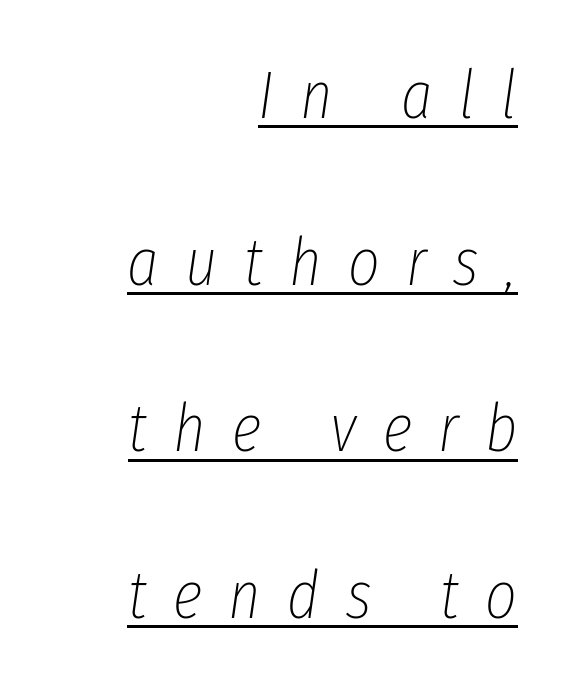
The rendering uses the underline text-decoration. An italicized treatment has been applied to the whole sample. The line texture is sparse and dotted thanks to wide tracking. Rows of type keep a wide berth in the vertical direction. Spacing verdict: proportional, widths tailored to each character.
